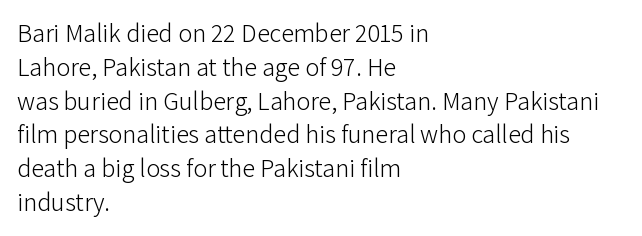
Q: Is the text bold? A: No.
Q: Is the text italic (slanted)? A: No, it is upright.
Q: Is the text underlined? A: No.
Q: How is the paragraph aligned? A: Left-aligned.
Q: Is the spacing between letters normal or unusually wide? A: Normal.
Q: Is the spacing between lines tight, normal or loose? A: Normal.
